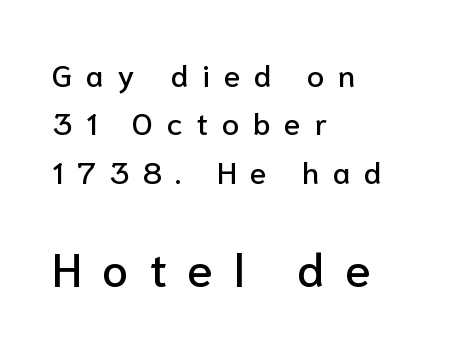
Q: Is the text italic (slanted)? A: No, it is upright.
Q: Is the typeface a serif or a sans-serif typeface? A: Sans-serif.
Q: Is the text underlined? A: No.
Q: How is the paragraph aligned? A: Left-aligned.
Q: Is the spacing between letters normal or unusually wide? A: Unusually wide.
Q: Is the spacing between lines tight, normal or loose? A: Normal.
Q: Which block of text is set in a larger size, the first (top) or the second (bottom)? A: The second (bottom) one.
Q: Width (condensed, normal, or wide)? A: Normal.
Q: Stroke contrast? A: Low.
Q: x-height? A: Medium.
Q: Monospaced? A: No.
